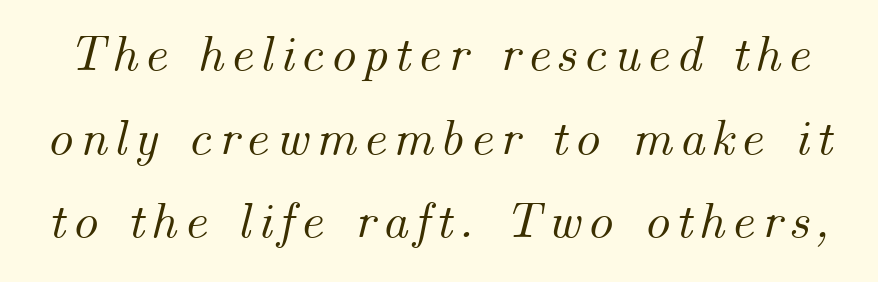
Q: Is the text italic (slanted)? A: Yes, it leans right by about 14 degrees.
Q: Is the text underlined? A: No.
Q: Is the spacing between lines tight, normal or loose? A: Normal.
Q: Width (condensed, normal, or wide)? A: Normal.
Q: Stroke contrast? A: Medium.
Q: x-height? A: Small.
Q: Monospaced? A: No.
